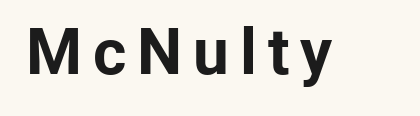
Q: Is the text bold? A: Yes.
Q: Is the text italic (slanted)? A: No, it is upright.
Q: Is the typeface a serif or a sans-serif typeface? A: Sans-serif.
Q: Is the text underlined? A: No.
Q: Width (condensed, normal, or wide)? A: Normal.
Q: Stroke contrast? A: Low.
Q: x-height? A: Medium.
Q: Monospaced? A: No.
